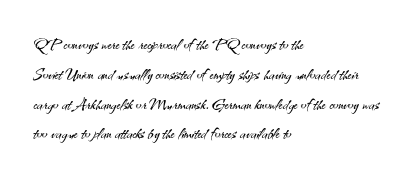
Quick note: interline space is typical. Nothing unusual about the tracking: characters are spaced as the font intends. Unmarked baselines from the first word to the last.
